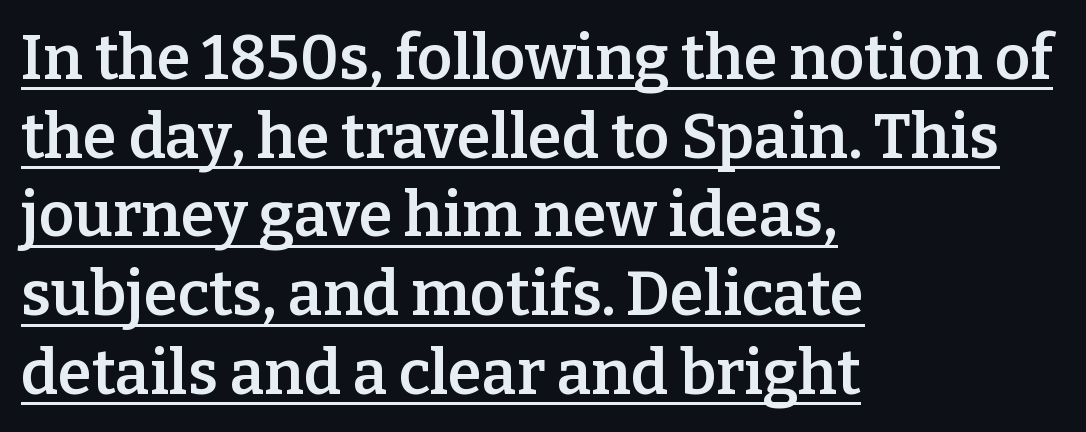
{"serif": "yes", "italic": "no", "bold": "semi", "weight": "semibold", "width": "normal", "stroke_contrast": "low", "x_height": "medium", "monospaced": "no", "underline": "yes", "align": "left", "line_spacing": "normal", "line_spacing_ratio": 1.27, "letter_spacing": "normal", "letter_spacing_em": 0.0, "glyph_px": 62}
